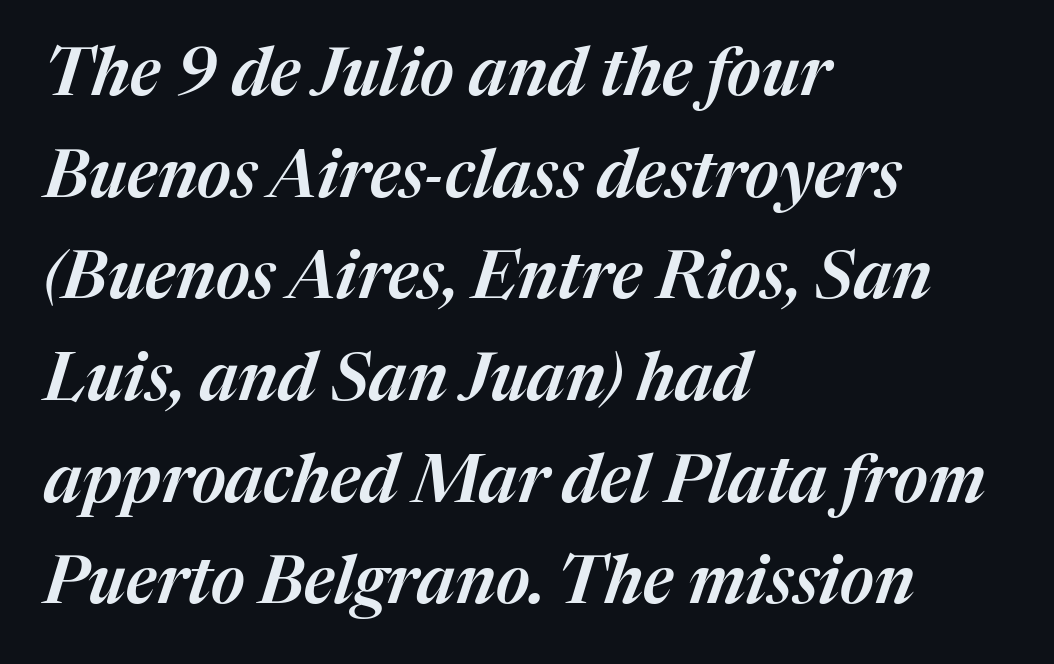
Successive baselines arrive at the customary interval. Rendered with sloped, italic letterforms. The compositor pushed each line to the left boundary. Here the glyphs are tracked normally, forming tight word shapes. Character widths vary here, with narrow letters taking less room than wide ones.
